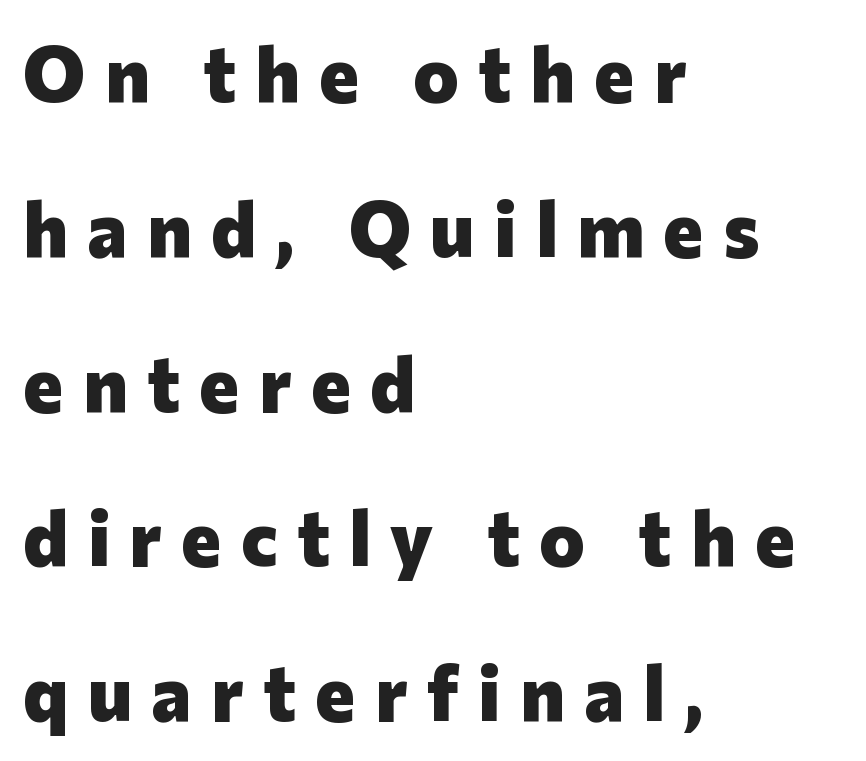
Q: Is the text bold? A: Yes.
Q: Is the text italic (slanted)? A: No, it is upright.
Q: Is the typeface a serif or a sans-serif typeface? A: Sans-serif.
Q: Is the text underlined? A: No.
Q: How is the paragraph aligned? A: Left-aligned.
Q: Is the spacing between letters normal or unusually wide? A: Unusually wide.
Q: Is the spacing between lines tight, normal or loose? A: Loose.
Q: Width (condensed, normal, or wide)? A: Normal.
Q: Stroke contrast? A: Low.
Q: x-height? A: Medium.
Q: Monospaced? A: No.
